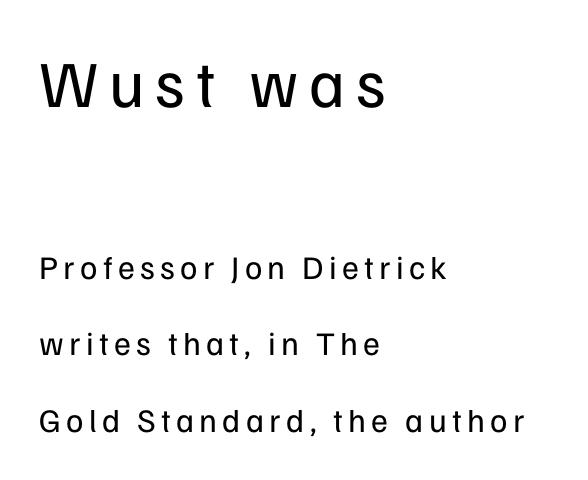
Size contrast runs from large at the top to small at the bottom. Is this a fixed-width face? No — the glyphs have proportional, varying widths. No chunkiness to these letters — they're not bold. Line spacing here is loose. The paragraph shown leans on its left margin. You can tell it's not italic because the verticals are truly vertical.
